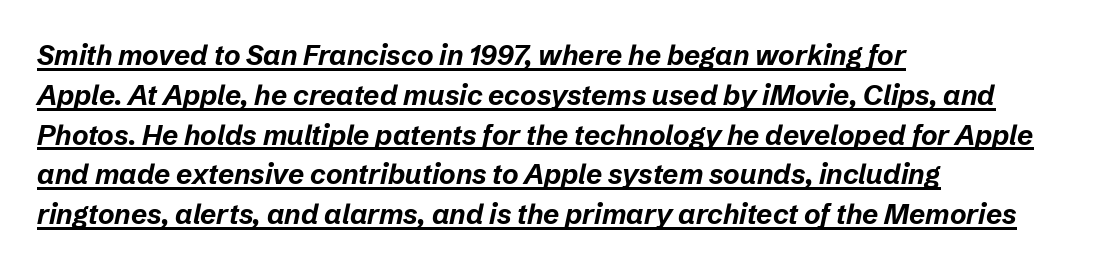
{"italic": "yes", "lean": "right", "slant_degrees": 12, "bold": "yes", "weight": "bold", "width": "normal", "stroke_contrast": "low", "x_height": "medium", "monospaced": "no", "underline": "yes", "align": "left", "line_spacing": "normal", "line_spacing_ratio": 1.42, "letter_spacing": "normal", "letter_spacing_em": 0.0, "glyph_px": 28}
